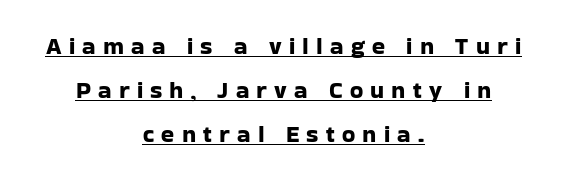
The image shows 24 px text type, upright; set centered, line spacing 1.84x, unusually wide letter spacing (+0.3 em), underlined.
